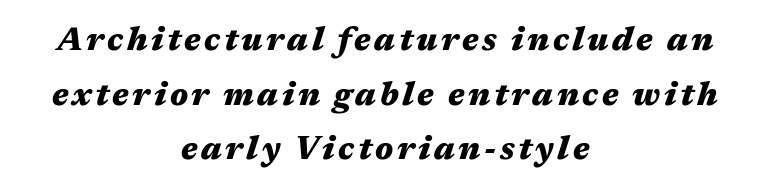
Q: Is the text bold? A: Yes.
Q: Is the text italic (slanted)? A: Yes, it leans right by about 17 degrees.
Q: Is the text underlined? A: No.
Q: How is the paragraph aligned? A: Centered.
Q: Width (condensed, normal, or wide)? A: Wide.
Q: Stroke contrast? A: Medium.
Q: x-height? A: Medium.
Q: Monospaced? A: No.
